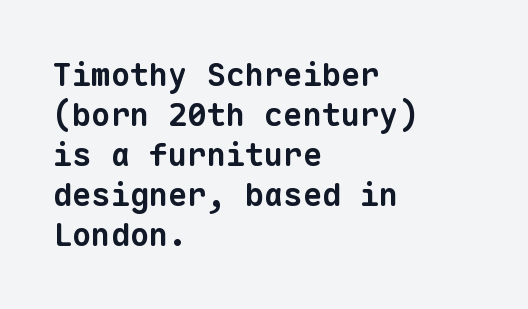
What weight is shown? A full bold with thick strokes. A typesetter would label this face a sans. Lines of text with bare space underneath. The rendering keeps characters at their native spacing.
